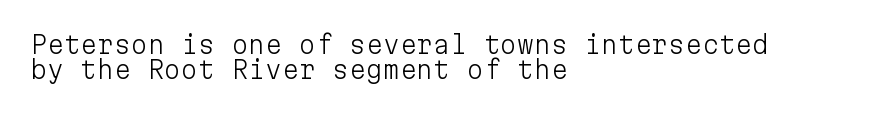
The image shows 24 px text type, upright; set left-aligned, tight line spacing (1.03x), normal letter spacing, not underlined.
